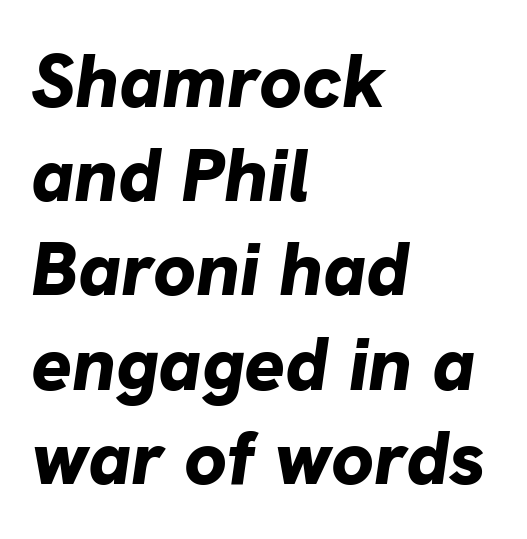
{"italic": "yes", "lean": "right", "slant_degrees": 8, "bold": "yes", "weight": "bold", "width": "normal", "stroke_contrast": "low", "x_height": "medium", "monospaced": "no", "underline": "no", "align": "left", "line_spacing_ratio": 1.24, "letter_spacing": "normal", "letter_spacing_em": 0.0, "glyph_px": 76}
